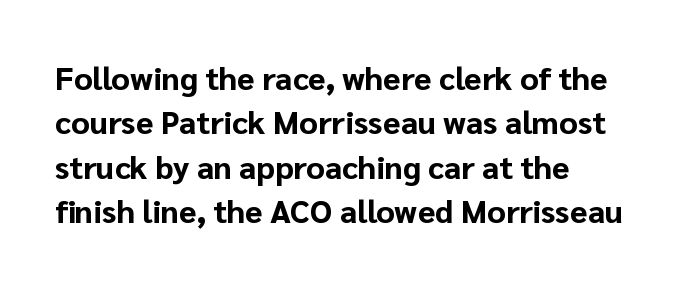
The image shows 32 px bold sans-serif type, upright; set left-aligned, normal line spacing (1.39x), normal letter spacing, not underlined; low stroke contrast and a medium x-height.
